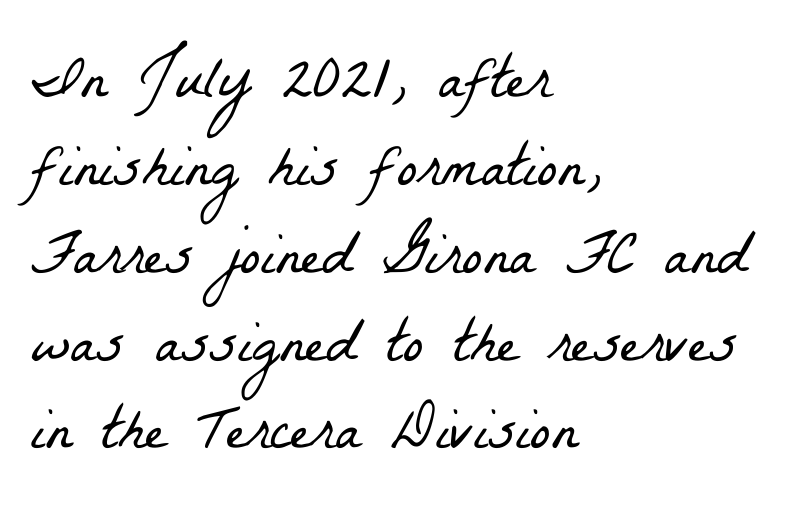
{"serif": "yes", "bold": "no", "weight": "light", "width": "condensed", "stroke_contrast": "low", "x_height": "medium", "monospaced": "no", "underline": "no", "align": "left", "line_spacing": "normal", "line_spacing_ratio": 1.44, "letter_spacing": "normal", "letter_spacing_em": 0.0, "glyph_px": 61}
